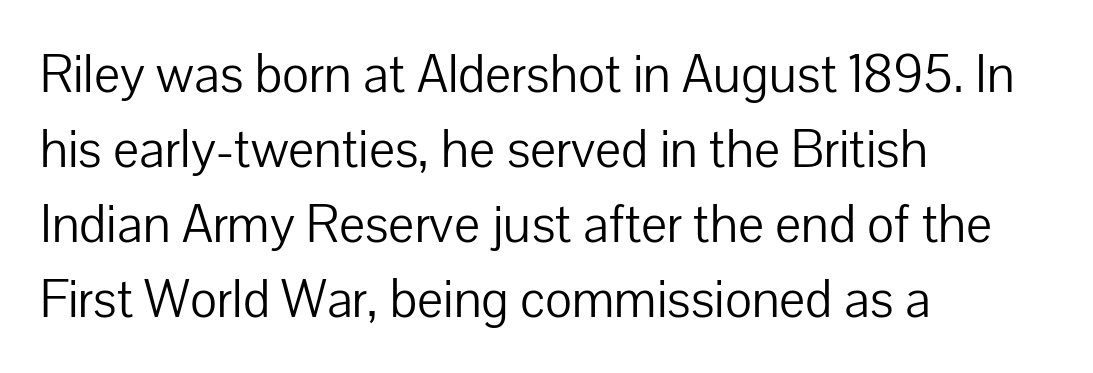
Look at the tracking — it's just the regular setting, nothing added. Italic: no, the glyphs are upright roman. A student would call this left alignment; a typographer would say flush left, rag right. Lines of text with bare space underneath. Is there much room between lines? A standard amount, neither cramped nor airy.
